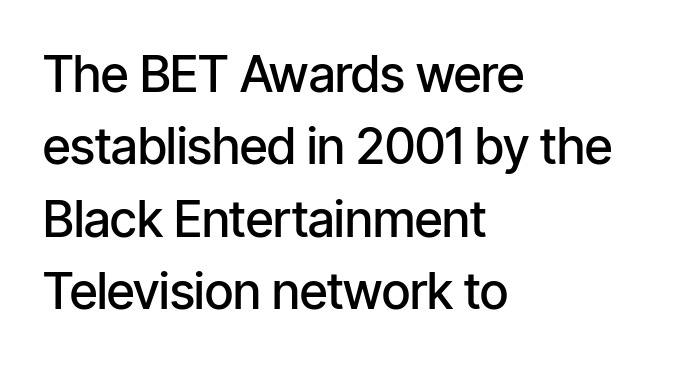
The paragraph has a hard left edge and a soft right edge. No extra tracking has been applied to these lines. In terms of leading, this rendering sits right in the middle. Note: no serifs on the glyphs.
